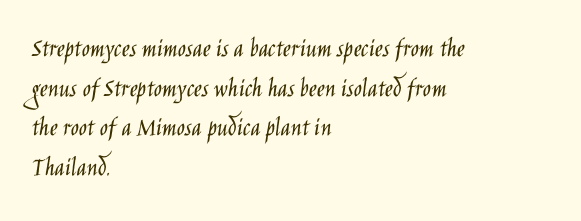
The image shows 27 px text type; set left-aligned, normal line spacing (1.47x), normal letter spacing, not underlined.
